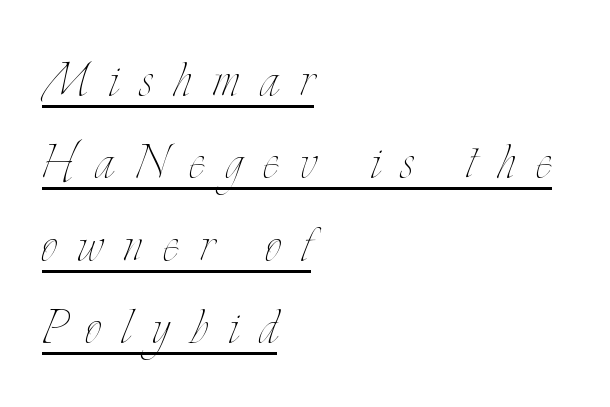
The image shows 62 px thin, condensed type; set left-aligned, normal line spacing (1.33x), unusually wide letter spacing (+0.34 em), underlined; low stroke contrast and a small x-height.
